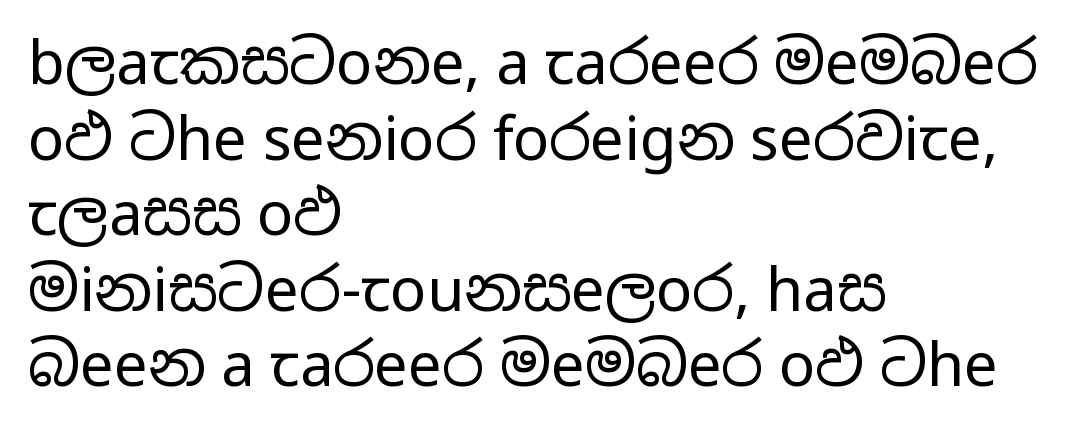
The image shows 60 px regular-weight, wide sans-serif type, upright; set left-aligned, normal line spacing (1.26x), normal letter spacing, not underlined; low stroke contrast and a medium x-height.
